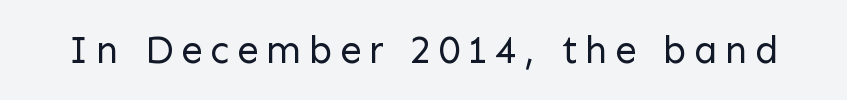
{"serif": "no", "italic": "no", "bold": "no", "weight": "regular", "width": "normal", "stroke_contrast": "low", "x_height": "medium", "monospaced": "no", "underline": "no", "glyph_px": 39}
